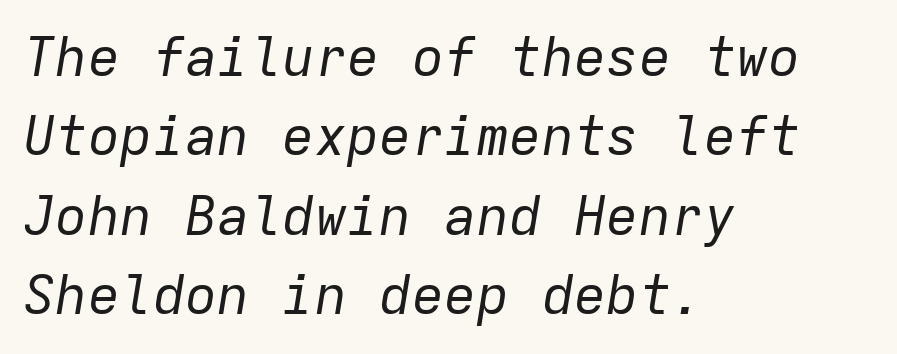
{"italic": "yes", "lean": "right", "slant_degrees": 9, "bold": "no", "weight": "regular", "width": "normal", "stroke_contrast": "low", "x_height": "medium", "monospaced": "yes", "underline": "no", "align": "left", "line_spacing": "normal", "line_spacing_ratio": 1.47, "letter_spacing": "normal", "letter_spacing_em": 0.0, "glyph_px": 54}
